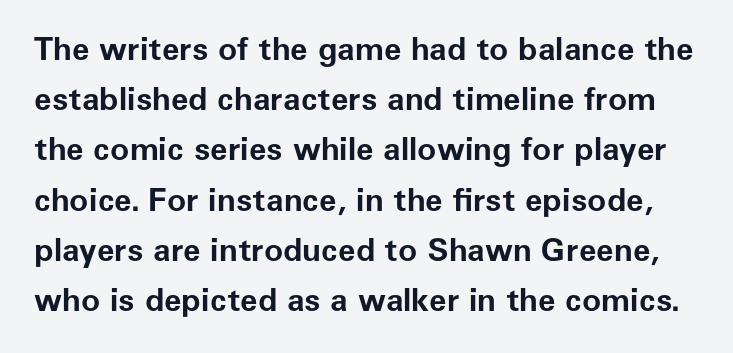
Q: Is the text bold? A: Yes.
Q: Is the text italic (slanted)? A: No, it is upright.
Q: Is the typeface a serif or a sans-serif typeface? A: Sans-serif.
Q: Is the text underlined? A: No.
Q: Is the spacing between letters normal or unusually wide? A: Normal.
Q: Is the spacing between lines tight, normal or loose? A: Normal.
Q: Width (condensed, normal, or wide)? A: Normal.
Q: Stroke contrast? A: Low.
Q: x-height? A: Medium.
Q: Monospaced? A: No.
